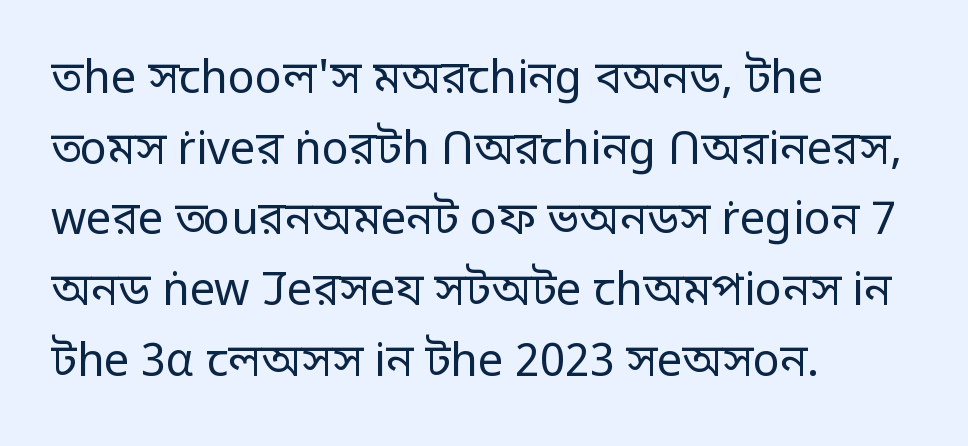
This is roman type, the default non-slanted kind. The strokes carry an ordinary text weight at most. The lines in this sample share a left origin and differ only in where they stop. To sum up the face: it is a sans, with no serifs. Varying glyph widths throughout — classic text-font behaviour. These lines keep a tight, regular rhythm from letter to letter.
